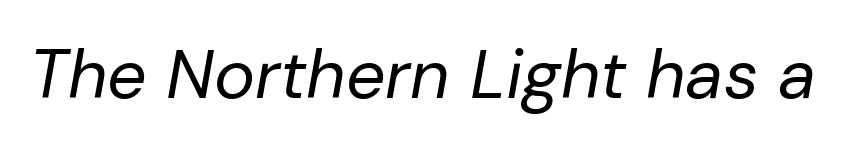
{"italic": "yes", "lean": "right", "slant_degrees": 10, "bold": "no", "weight": "regular", "width": "normal", "stroke_contrast": "low", "x_height": "medium", "monospaced": "no", "underline": "no", "letter_spacing": "normal", "letter_spacing_em": 0.0, "glyph_px": 69}
